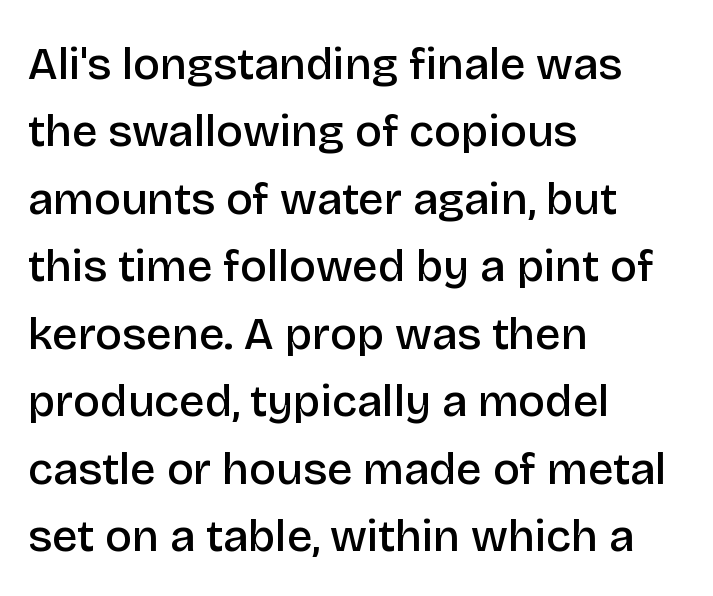
Q: Is the text bold? A: Semi-bold.
Q: Is the text italic (slanted)? A: No, it is upright.
Q: Is the typeface a serif or a sans-serif typeface? A: Sans-serif.
Q: Is the text underlined? A: No.
Q: How is the paragraph aligned? A: Left-aligned.
Q: Is the spacing between letters normal or unusually wide? A: Normal.
Q: Is the spacing between lines tight, normal or loose? A: Normal.
Q: Width (condensed, normal, or wide)? A: Normal.
Q: Stroke contrast? A: Low.
Q: x-height? A: Large.
Q: Monospaced? A: No.
